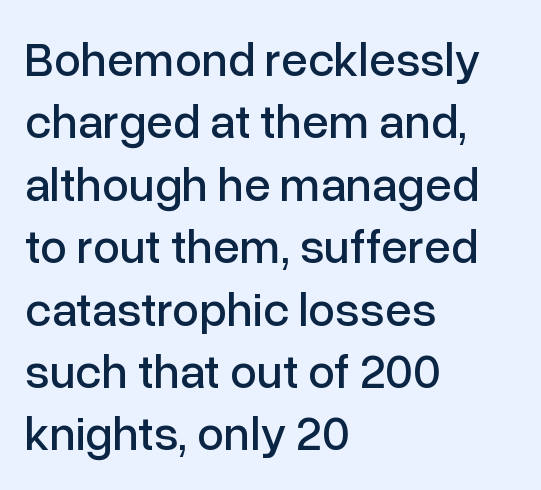
{"serif": "no", "italic": "no", "width": "normal", "stroke_contrast": "low", "x_height": "medium", "monospaced": "no", "underline": "no", "align": "left", "line_spacing": "normal", "line_spacing_ratio": 1.3, "letter_spacing": "normal", "letter_spacing_em": 0.0, "glyph_px": 48}
